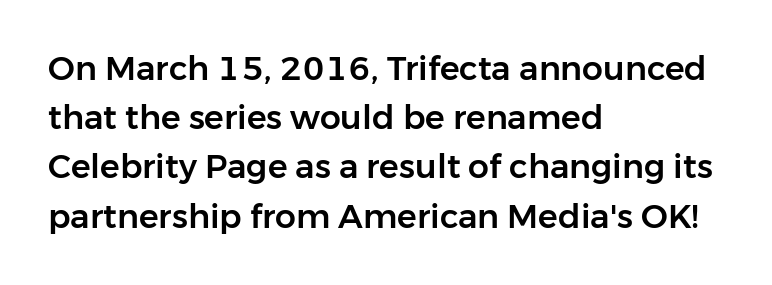
Q: Is the text italic (slanted)? A: No, it is upright.
Q: Is the typeface a serif or a sans-serif typeface? A: Sans-serif.
Q: Is the text underlined? A: No.
Q: How is the paragraph aligned? A: Left-aligned.
Q: Is the spacing between letters normal or unusually wide? A: Normal.
Q: Is the spacing between lines tight, normal or loose? A: Normal.
Q: Width (condensed, normal, or wide)? A: Normal.
Q: Stroke contrast? A: Low.
Q: x-height? A: Medium.
Q: Monospaced? A: No.
